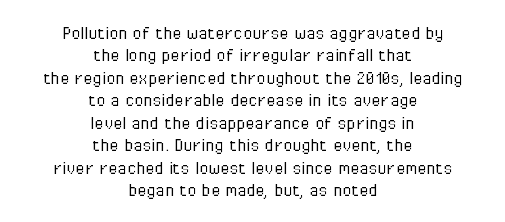
Q: Is the text bold? A: No.
Q: Is the text italic (slanted)? A: No, it is upright.
Q: Is the text underlined? A: No.
Q: How is the paragraph aligned? A: Centered.
Q: Is the spacing between letters normal or unusually wide? A: Normal.
Q: Is the spacing between lines tight, normal or loose? A: Tight.
